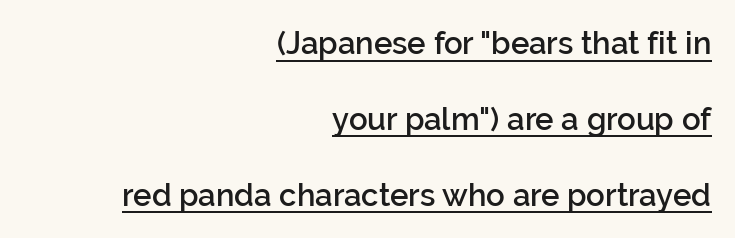
Q: Is the text bold? A: Semi-bold.
Q: Is the text italic (slanted)? A: No, it is upright.
Q: Is the typeface a serif or a sans-serif typeface? A: Sans-serif.
Q: Is the text underlined? A: Yes.
Q: How is the paragraph aligned? A: Right-aligned.
Q: Is the spacing between letters normal or unusually wide? A: Normal.
Q: Is the spacing between lines tight, normal or loose? A: Loose.
Q: Width (condensed, normal, or wide)? A: Normal.
Q: Stroke contrast? A: Low.
Q: x-height? A: Medium.
Q: Monospaced? A: No.
